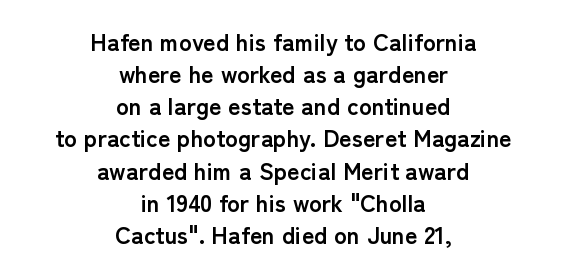
Q: Is the text bold? A: Yes.
Q: Is the text italic (slanted)? A: No, it is upright.
Q: Is the text underlined? A: No.
Q: How is the paragraph aligned? A: Centered.
Q: Is the spacing between letters normal or unusually wide? A: Normal.
Q: Is the spacing between lines tight, normal or loose? A: Normal.
